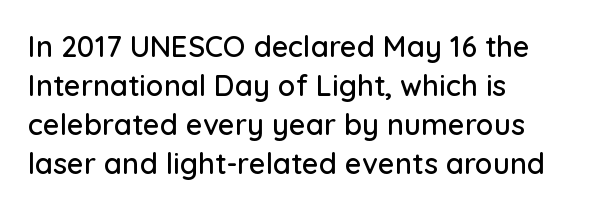
{"serif": "no", "italic": "no", "width": "normal", "stroke_contrast": "low", "x_height": "medium", "monospaced": "no", "underline": "no", "align": "left", "line_spacing": "normal", "line_spacing_ratio": 1.34, "letter_spacing": "normal", "letter_spacing_em": 0.0, "glyph_px": 29}
